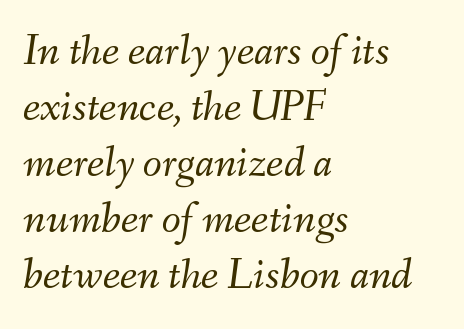
Q: Is the text bold? A: No.
Q: Is the text italic (slanted)? A: Yes, it leans right by about 9 degrees.
Q: Is the text underlined? A: No.
Q: How is the paragraph aligned? A: Left-aligned.
Q: Is the spacing between letters normal or unusually wide? A: Normal.
Q: Is the spacing between lines tight, normal or loose? A: Normal.
Q: Width (condensed, normal, or wide)? A: Normal.
Q: Stroke contrast? A: Medium.
Q: x-height? A: Small.
Q: Monospaced? A: No.
